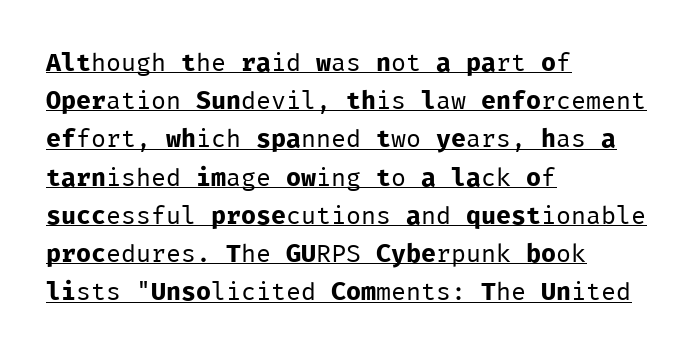
{"italic": "no", "bold": "no", "underline": "yes", "align": "left", "line_spacing": "normal", "line_spacing_ratio": 1.53, "letter_spacing": "normal", "letter_spacing_em": 0.0, "glyph_px": 25}
